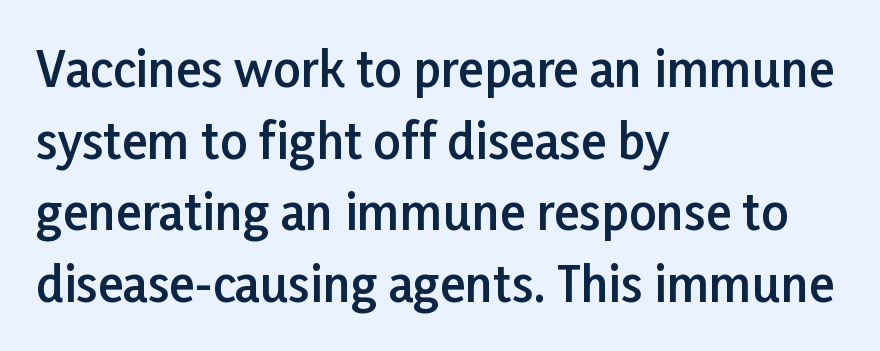
Are there feet on the stems? There aren't — it's a sans. Summary of vertical rhythm: regular, with standard interline spacing. Do the characters align in a grid? No, the font is proportional. The passage shown has conventional tracking throughout. Where is the straight margin? On the left.
